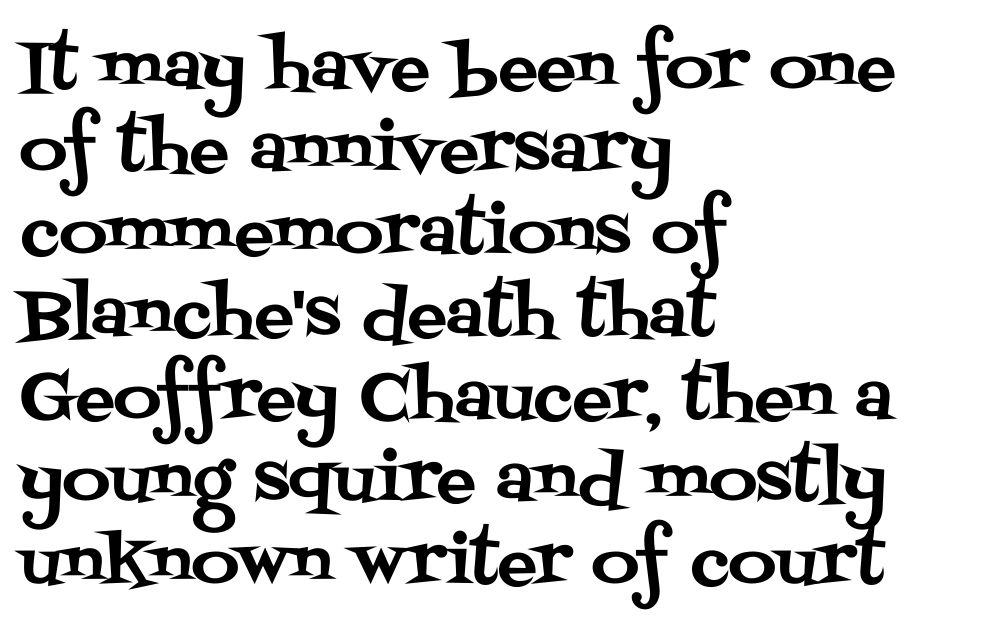
Q: Is the text italic (slanted)? A: No, it is upright.
Q: Is the typeface a serif or a sans-serif typeface? A: Serif.
Q: Is the text underlined? A: No.
Q: How is the paragraph aligned? A: Left-aligned.
Q: Is the spacing between letters normal or unusually wide? A: Normal.
Q: Is the spacing between lines tight, normal or loose? A: Normal.
Q: Width (condensed, normal, or wide)? A: Normal.
Q: Stroke contrast? A: Medium.
Q: x-height? A: Large.
Q: Monospaced? A: No.
